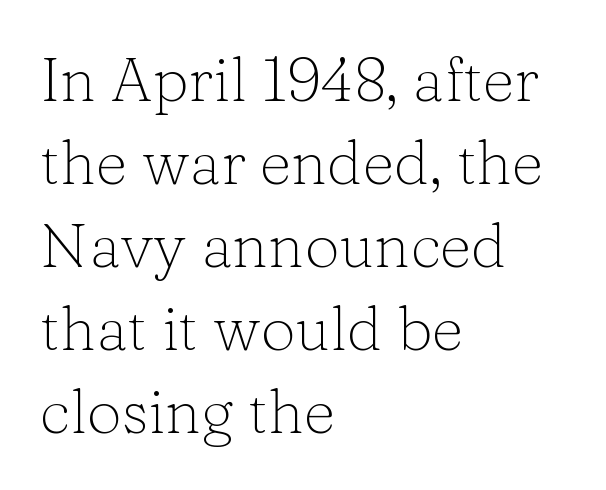
Interline gaps are of average width in this sample. Glyph-to-glyph distance matches everyday printed text. Is this a fixed-width face? No — the glyphs have proportional, varying widths. Every character sits straight up, as roman type does.
